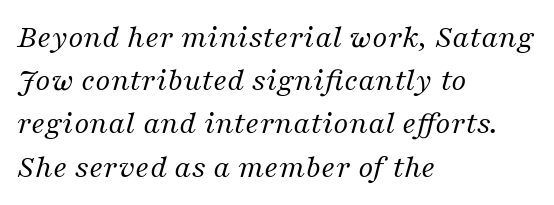
{"serif": "yes", "italic": "yes", "lean": "right", "slant_degrees": 16, "bold": "no", "weight": "regular", "width": "normal", "stroke_contrast": "medium", "x_height": "medium", "monospaced": "no", "underline": "no", "align": "left", "line_spacing": "normal", "line_spacing_ratio": 1.31, "letter_spacing": "normal", "letter_spacing_em": 0.0, "glyph_px": 33}
